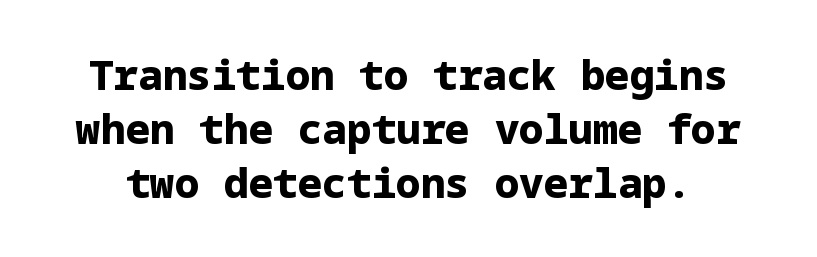
The image shows 41 px bold sans-serif type, upright; set normal line spacing (1.32x), normal letter spacing, not underlined; low stroke contrast and a medium x-height.
